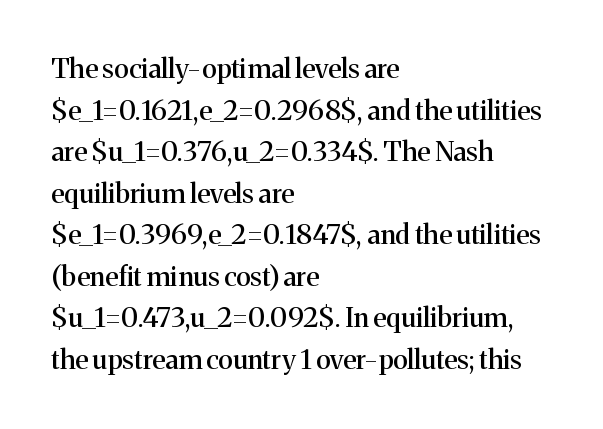
{"italic": "no", "underline": "no", "align": "left", "line_spacing": "normal", "line_spacing_ratio": 1.54, "letter_spacing": "normal", "letter_spacing_em": 0.0, "glyph_px": 27}
